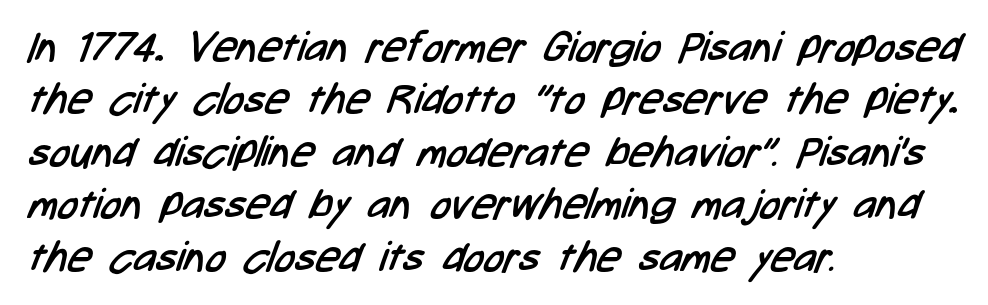
The image shows 42 px regular-weight, condensed sans-serif type; set left-aligned, normal line spacing (1.25x), normal letter spacing, not underlined; low stroke contrast and a medium x-height.
